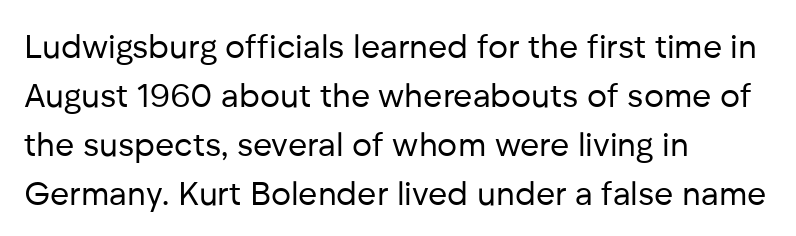
The image shows 33 px regular-weight sans-serif type, upright; set left-aligned, normal line spacing (1.48x), normal letter spacing, not underlined; low stroke contrast and a medium x-height.
